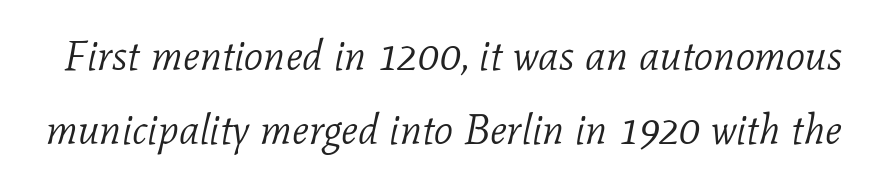
{"serif": "yes", "italic": "yes", "lean": "right", "slant_degrees": 11, "bold": "no", "weight": "light", "width": "normal", "stroke_contrast": "low", "x_height": "medium", "monospaced": "no", "underline": "no", "line_spacing_ratio": 1.77, "letter_spacing": "normal", "letter_spacing_em": 0.0, "glyph_px": 42}
